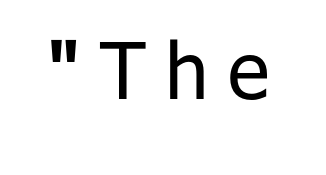
{"serif": "no", "italic": "no", "bold": "no", "weight": "regular", "width": "normal", "stroke_contrast": "low", "x_height": "medium", "monospaced": "no", "underline": "no", "letter_spacing": "wide", "letter_spacing_em": 0.25, "glyph_px": 78}
